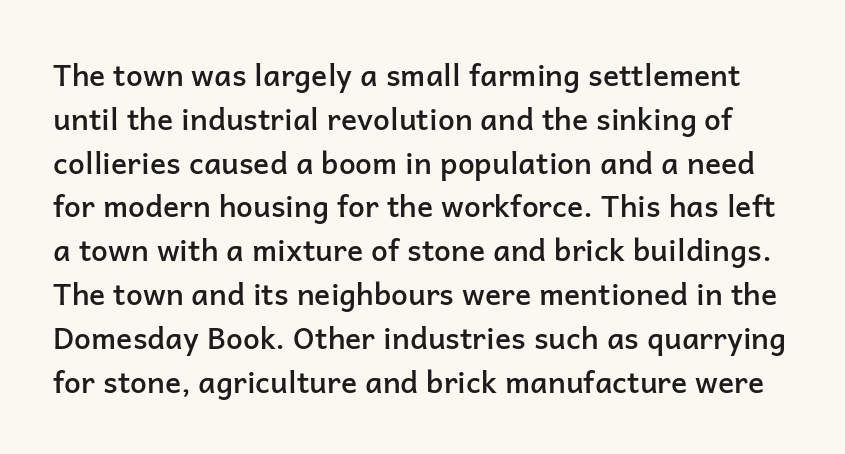
Here the designer chose a conventional face with non-uniform glyph widths. Plain, unruled lines of type. Weight: semibold (demi). Nope, no serifs anywhere on these letters. Nope, not italic — everything's standing straight. The leading is moderate, giving the passage an even texture.
